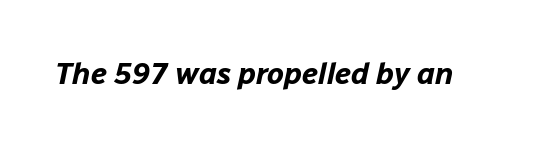
{"italic": "yes", "lean": "right", "slant_degrees": 12, "bold": "yes", "weight": "bold", "width": "normal", "stroke_contrast": "low", "x_height": "medium", "monospaced": "no", "underline": "no", "letter_spacing": "normal", "letter_spacing_em": 0.0, "glyph_px": 30}
